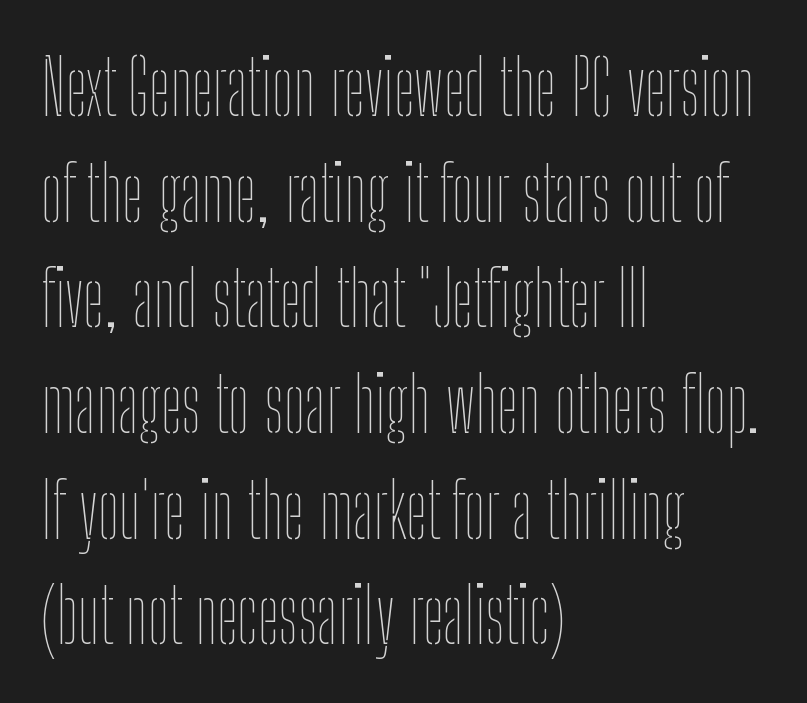
{"italic": "no", "bold": "no", "weight": "thin", "width": "condensed", "stroke_contrast": "low", "x_height": "medium", "monospaced": "no", "underline": "no", "align": "left", "line_spacing": "normal", "line_spacing_ratio": 1.39, "letter_spacing": "normal", "letter_spacing_em": 0.0, "glyph_px": 76}
